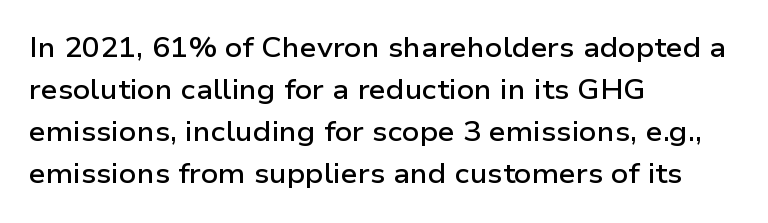
Q: Is the text bold? A: Semi-bold.
Q: Is the text italic (slanted)? A: No, it is upright.
Q: Is the text underlined? A: No.
Q: How is the paragraph aligned? A: Left-aligned.
Q: Is the spacing between letters normal or unusually wide? A: Normal.
Q: Is the spacing between lines tight, normal or loose? A: Normal.
